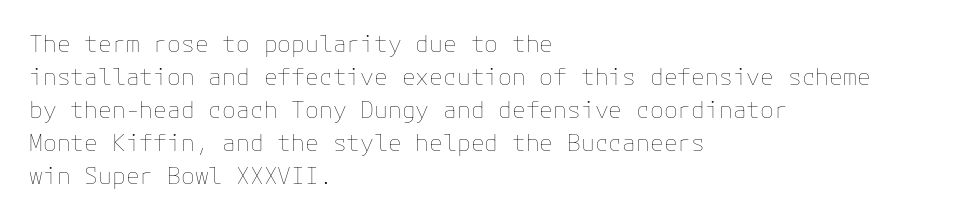
The image shows 23 px text type, upright; set left-aligned, normal line spacing (1.43x), normal letter spacing, not underlined.
